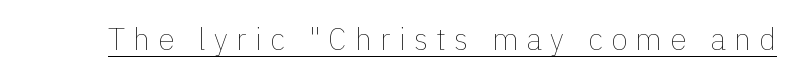
Q: Is the text bold? A: No.
Q: Is the text italic (slanted)? A: No, it is upright.
Q: Is the text underlined? A: Yes.
Q: Is the spacing between letters normal or unusually wide? A: Unusually wide.
Q: Width (condensed, normal, or wide)? A: Normal.
Q: x-height? A: Medium.
Q: Monospaced? A: No.
